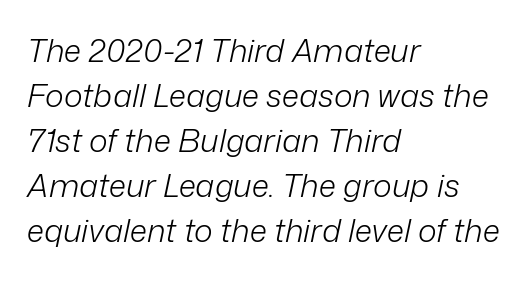
All the whitespace from short lines collects on the right. Normally led — the rows are evenly, conventionally spaced. The words here are not underlined. In terms of letterspacing, this is plain default setting.
